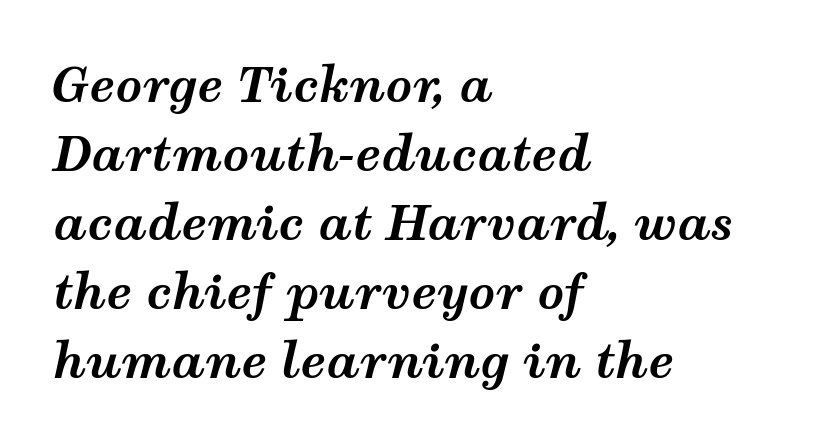
Q: Is the text bold? A: Yes.
Q: Is the text italic (slanted)? A: Yes, it leans right by about 12 degrees.
Q: Is the text underlined? A: No.
Q: How is the paragraph aligned? A: Left-aligned.
Q: Is the spacing between letters normal or unusually wide? A: Normal.
Q: Is the spacing between lines tight, normal or loose? A: Normal.
Q: Width (condensed, normal, or wide)? A: Wide.
Q: Stroke contrast? A: Medium.
Q: x-height? A: Medium.
Q: Monospaced? A: No.
